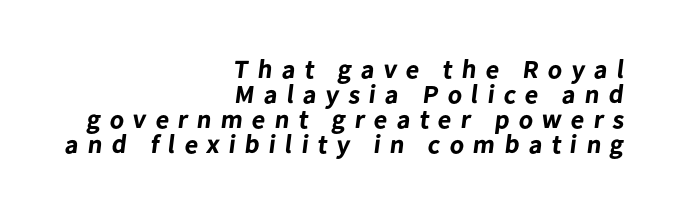
{"bold": "yes", "underline": "no", "align": "right", "line_spacing": "tight", "line_spacing_ratio": 0.96, "letter_spacing": "wide", "letter_spacing_em": 0.36, "glyph_px": 26}
